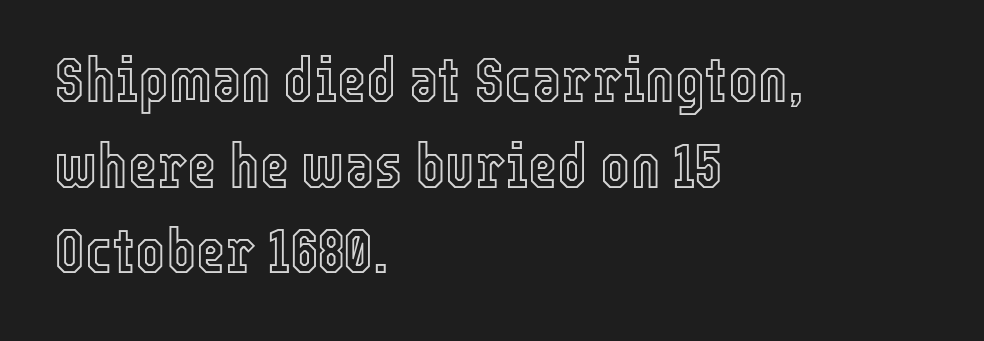
Q: Is the text italic (slanted)? A: No, it is upright.
Q: Is the text underlined? A: No.
Q: How is the paragraph aligned? A: Left-aligned.
Q: Is the spacing between letters normal or unusually wide? A: Normal.
Q: Is the spacing between lines tight, normal or loose? A: Normal.
Q: Width (condensed, normal, or wide)? A: Condensed.
Q: x-height? A: Medium.
Q: Monospaced? A: No.
